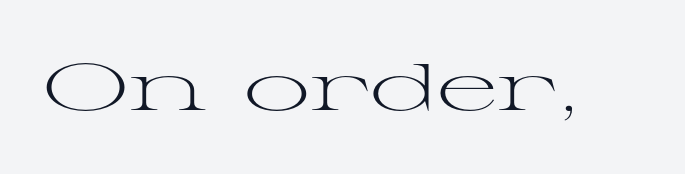
The image shows 66 px light, wide serif type, upright; set normal letter spacing, not underlined; medium stroke contrast and a medium x-height.
